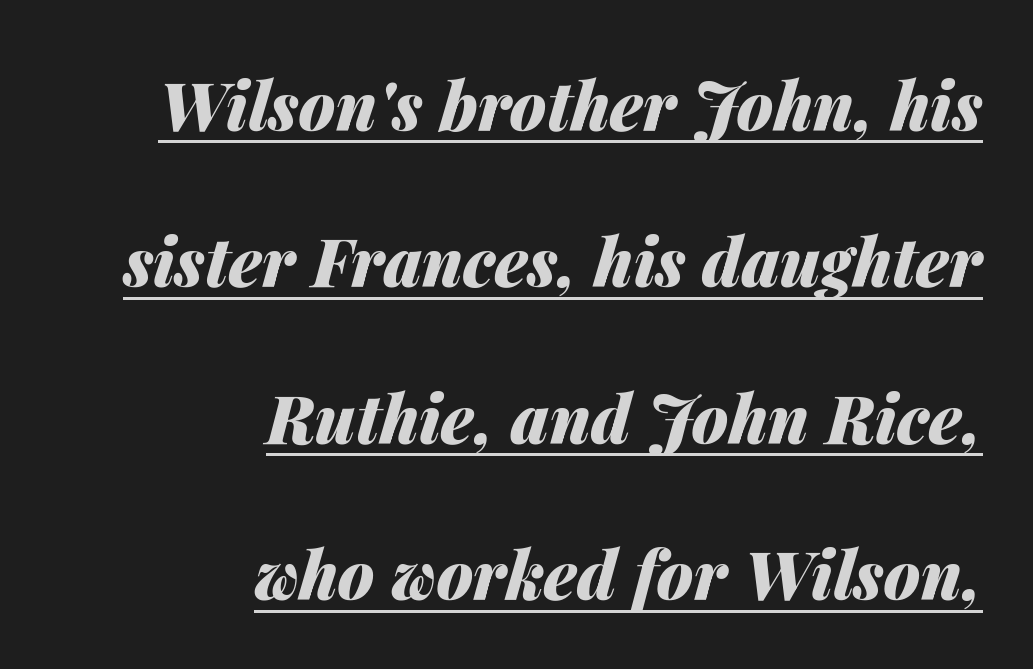
{"italic": "yes", "lean": "right", "slant_degrees": 14, "bold": "yes", "weight": "heavy", "width": "normal", "stroke_contrast": "medium", "x_height": "medium", "monospaced": "no", "underline": "yes", "align": "right", "line_spacing": "loose", "line_spacing_ratio": 2.37, "letter_spacing": "normal", "letter_spacing_em": 0.0, "glyph_px": 66}
